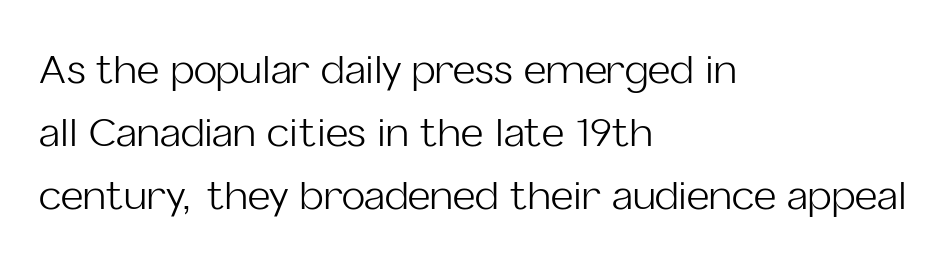
Horizontal bands of white between lines are of average thickness. The string is rendered with underlining switched off. In CSS terms this would be text-align: left. I'd call this a sans setting — the letters go barefoot. Observe the ordinary spacing: letters are neighbours, not strangers.
